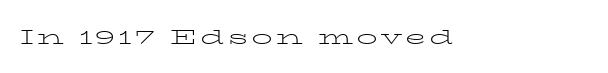
The image shows 21 px text type, upright; set not underlined.
